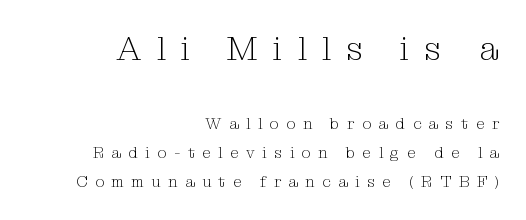
{"serif": "yes", "italic": "no", "bold": "no", "weight": "light", "width": "normal", "stroke_contrast": "medium", "x_height": "medium", "monospaced": "no", "underline": "no", "align": "right", "line_spacing_ratio": 1.81, "letter_spacing": "wide", "letter_spacing_em": 0.46, "larger_block": "first", "size_ratio": 2.06, "glyph_px": 33}
